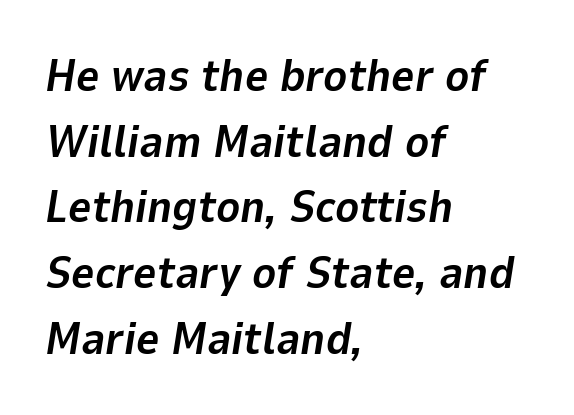
The typesetter chose a ragged-right arrangement here. No extra tracking has been applied to these lines. Normally led — the rows are evenly, conventionally spaced. Check under the words: just untouched page. Think of a printed novel: that variable character pitch is what you see here. Style check: oblique.
